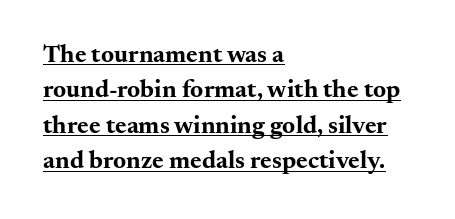
Q: Is the text bold? A: Yes.
Q: Is the text italic (slanted)? A: No, it is upright.
Q: Is the text underlined? A: Yes.
Q: How is the paragraph aligned? A: Left-aligned.
Q: Is the spacing between letters normal or unusually wide? A: Normal.
Q: Is the spacing between lines tight, normal or loose? A: Normal.
